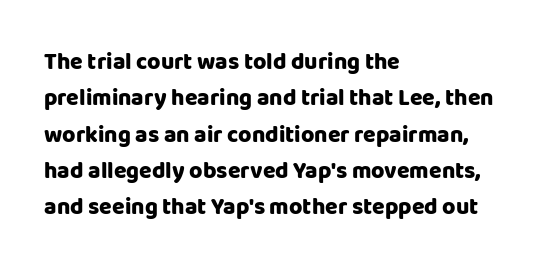
{"italic": "no", "bold": "yes", "underline": "no", "align": "left", "line_spacing": "normal", "line_spacing_ratio": 1.58, "letter_spacing": "normal", "letter_spacing_em": 0.0, "glyph_px": 23}
